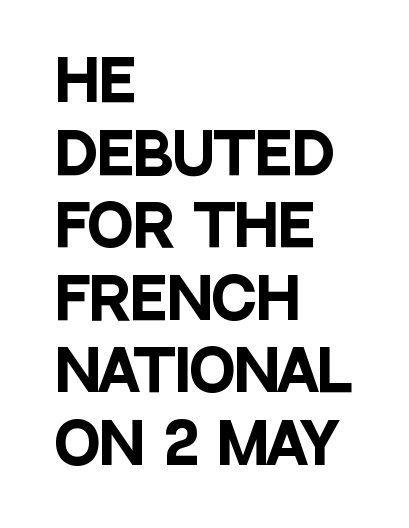
{"serif": "no", "italic": "no", "bold": "yes", "weight": "heavy", "width": "condensed", "stroke_contrast": "low", "x_height": "large", "monospaced": "no", "underline": "no", "align": "left", "line_spacing": "normal", "line_spacing_ratio": 1.32, "letter_spacing": "normal", "letter_spacing_em": 0.0, "glyph_px": 55}
